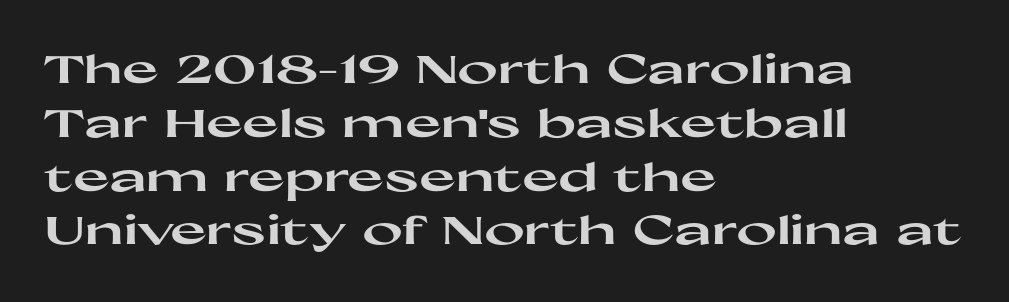
Q: Is the text bold? A: Yes.
Q: Is the text italic (slanted)? A: No, it is upright.
Q: Is the typeface a serif or a sans-serif typeface? A: Sans-serif.
Q: Is the text underlined? A: No.
Q: How is the paragraph aligned? A: Left-aligned.
Q: Is the spacing between letters normal or unusually wide? A: Normal.
Q: Is the spacing between lines tight, normal or loose? A: Normal.
Q: Width (condensed, normal, or wide)? A: Wide.
Q: Stroke contrast? A: High.
Q: x-height? A: Medium.
Q: Monospaced? A: No.
